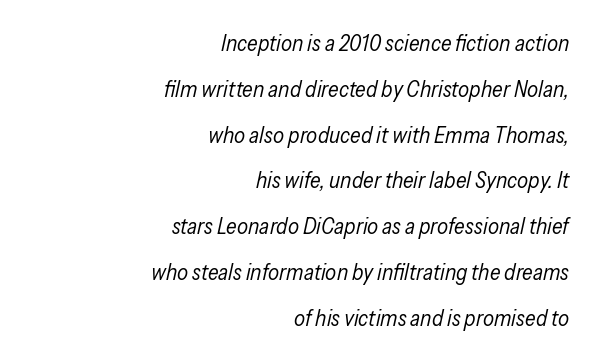
{"italic": "yes", "lean": "right", "slant_degrees": 13, "bold": "no", "underline": "no", "align": "right", "line_spacing": "loose", "line_spacing_ratio": 2.08, "letter_spacing": "normal", "letter_spacing_em": 0.0, "glyph_px": 22}
